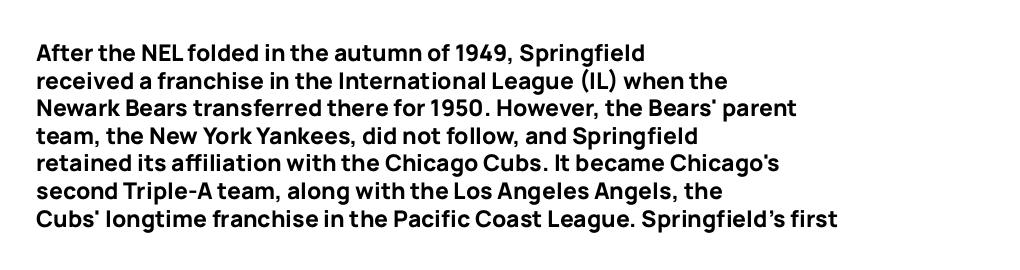
The letters stand upright; this is a roman face. Each word holds together tightly as a unit, with standard inter-letter gaps. Underline: absent. Notice how thick the strokes are: this is what a full bold looks like. The setting favours the left margin, as ordinary paragraphs usually do.
